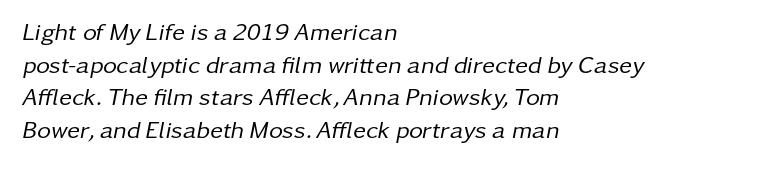
Leading matches the norm, producing a regular column. The compositor pushed each line to the left boundary. Anything drawn beneath the words? Only blank space. On a weight scale, this lands at 450 or below. What stands out about the letter spacing? Nothing — it is the standard amount. Emphasis-style slanted type is in use.
